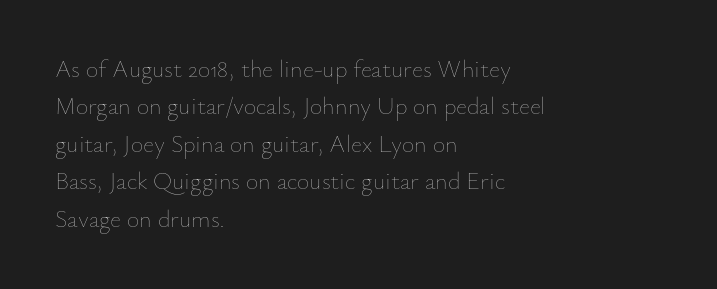
Evenly set lines give the paragraph a standard silhouette. Here the glyphs are tracked normally, forming tight word shapes. Rule under the text: the space is simply empty. Italic? Not at all — the glyphs are vertical. These glyphs show unthickened strokes, regular width or finer.
